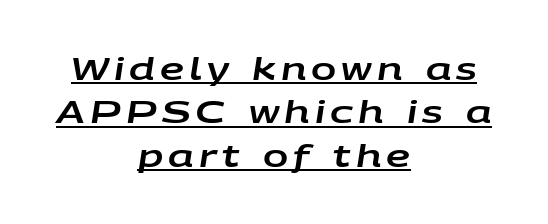
The image shows 30 px wide type, italic (leaning right); set centered, normal line spacing (1.45x), underlined; low stroke contrast and a large x-height.
